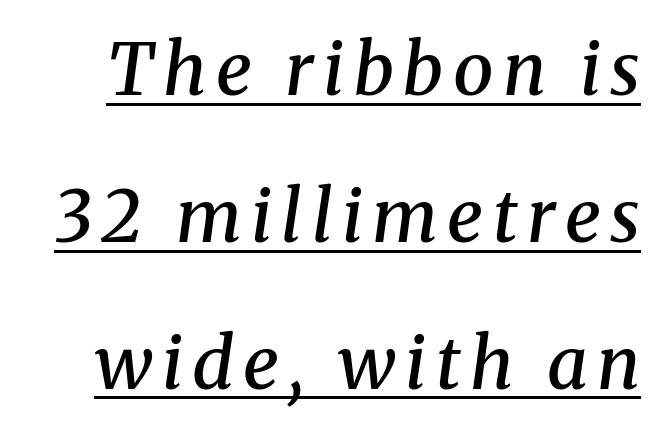
The image shows 72 px semibold serif type, italic (leaning right); set loose line spacing (2.04x), underlined; medium stroke contrast and a medium x-height.
